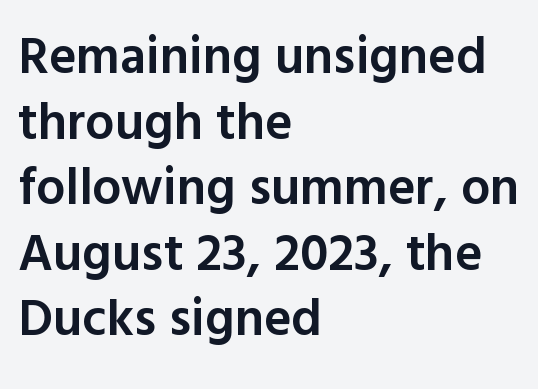
The image shows 52 px semibold sans-serif type, upright; set left-aligned, normal line spacing (1.26x), normal letter spacing, not underlined; a medium x-height.
